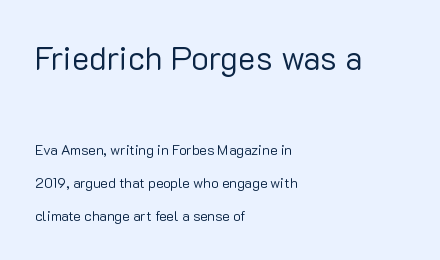
The image shows 33 px regular-weight sans-serif type, upright; set left-aligned, loose line spacing (2.37x), normal letter spacing, not underlined; the first (top) block is 2.36x larger; low stroke contrast and a medium x-height.
